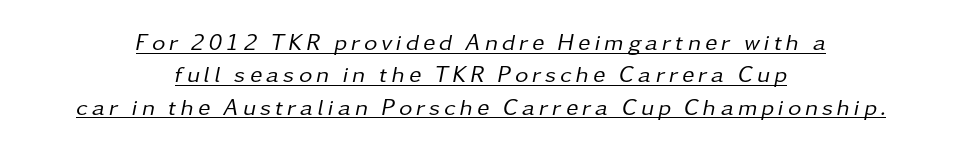
{"italic": "yes", "lean": "right", "slant_degrees": 11, "bold": "no", "underline": "yes", "align": "center", "line_spacing": "normal", "line_spacing_ratio": 1.41, "glyph_px": 23}
